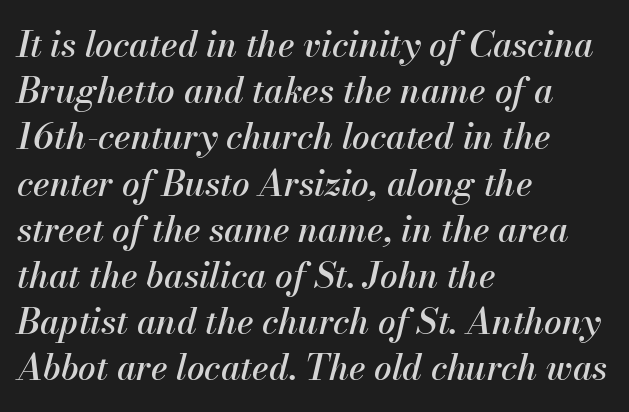
The image shows 35 px text type, italic (leaning right); set left-aligned, normal line spacing (1.32x), normal letter spacing, not underlined; medium stroke contrast and a small x-height.
